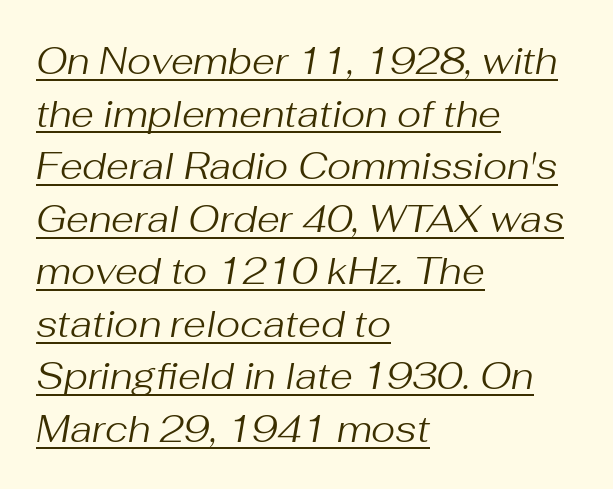
{"italic": "yes", "lean": "right", "slant_degrees": 10, "bold": "no", "weight": "regular", "width": "normal", "stroke_contrast": "medium", "x_height": "medium", "monospaced": "no", "underline": "yes", "align": "left", "line_spacing": "normal", "line_spacing_ratio": 1.42, "letter_spacing": "normal", "letter_spacing_em": 0.0, "glyph_px": 37}
